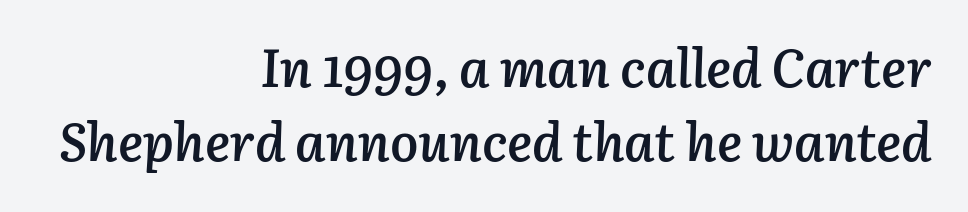
The image shows 53 px semibold type, italic (leaning right); set right-aligned, normal line spacing (1.4x), normal letter spacing, not underlined; low stroke contrast and a medium x-height.
